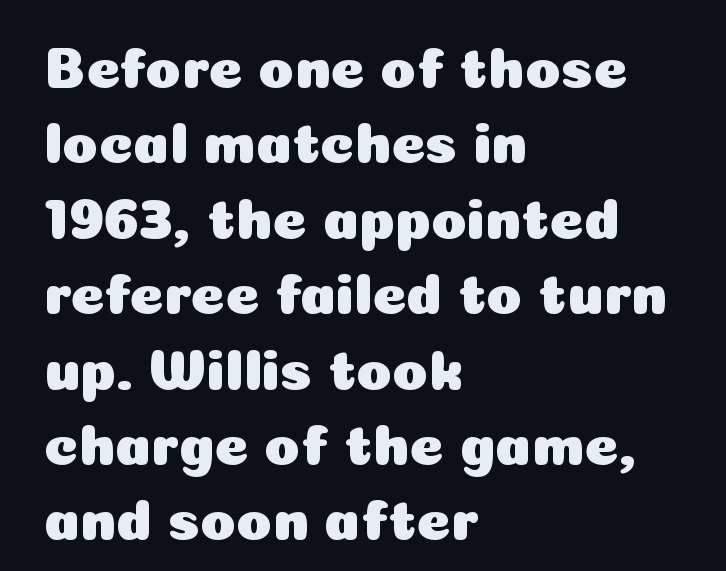
{"serif": "no", "italic": "no", "width": "normal", "stroke_contrast": "low", "x_height": "medium", "monospaced": "no", "underline": "no", "align": "left", "line_spacing": "normal", "line_spacing_ratio": 1.3, "letter_spacing": "normal", "letter_spacing_em": 0.0, "glyph_px": 58}
